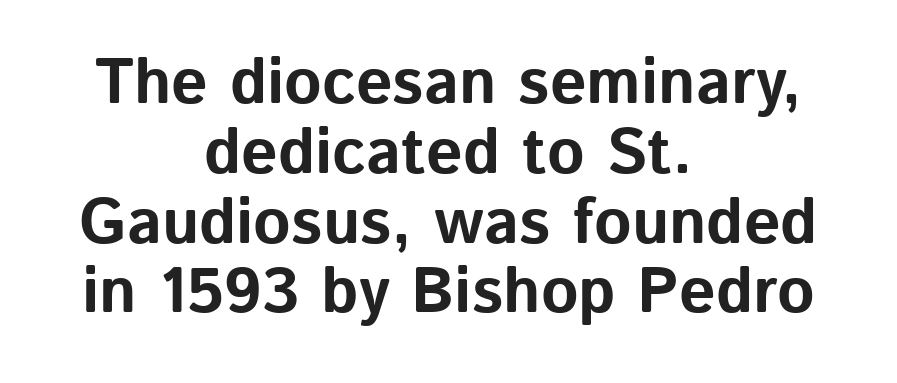
Q: Is the text bold? A: Yes.
Q: Is the text italic (slanted)? A: No, it is upright.
Q: Is the typeface a serif or a sans-serif typeface? A: Sans-serif.
Q: Is the text underlined? A: No.
Q: How is the paragraph aligned? A: Centered.
Q: Is the spacing between letters normal or unusually wide? A: Normal.
Q: Is the spacing between lines tight, normal or loose? A: Tight.
Q: Width (condensed, normal, or wide)? A: Normal.
Q: Stroke contrast? A: Low.
Q: x-height? A: Medium.
Q: Monospaced? A: No.
